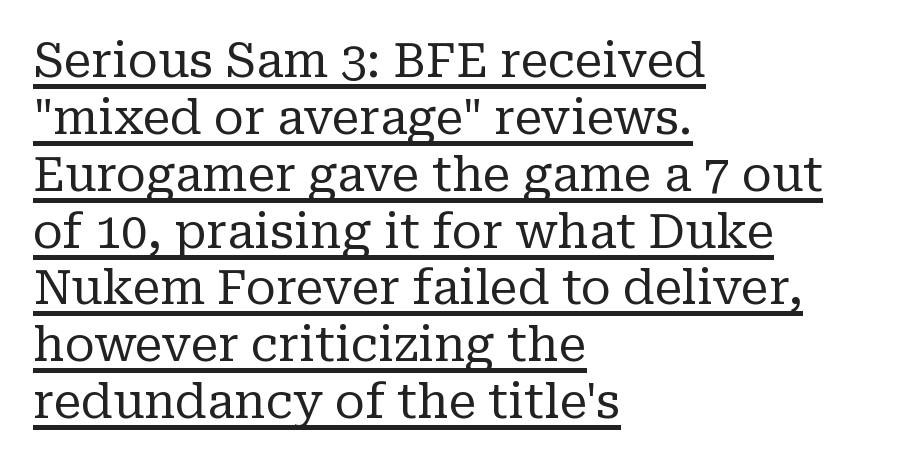
The image shows 47 px regular-weight serif type, upright; set left-aligned, line spacing 1.21x, normal letter spacing, underlined; low stroke contrast and a medium x-height.
